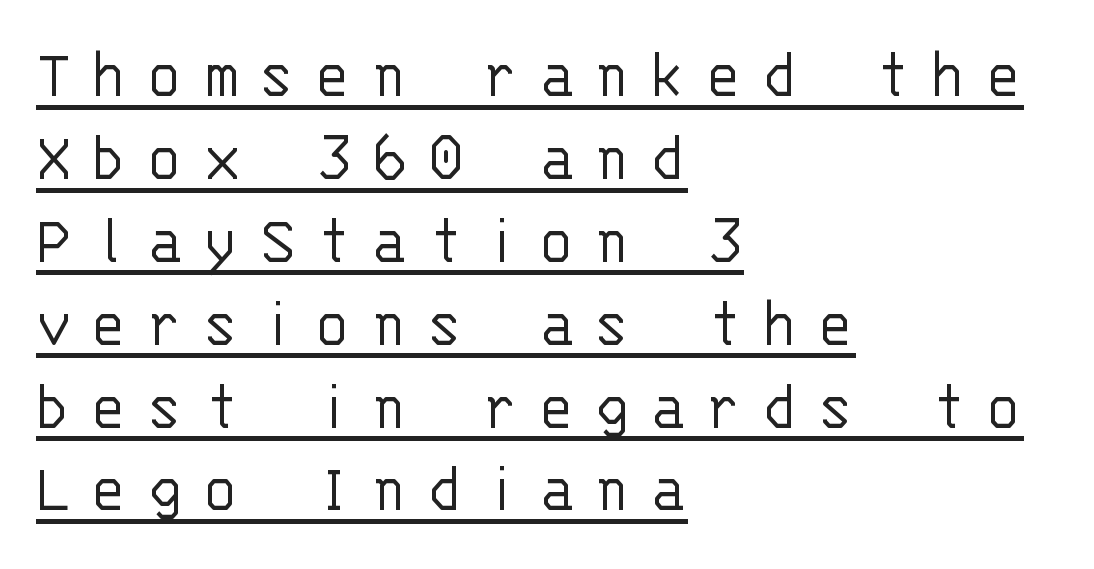
The image shows 74 px light sans-serif type, upright, monospaced; set left-aligned, tight line spacing (1.12x), unusually wide letter spacing (+0.27 em), underlined; low stroke contrast and a large x-height.
